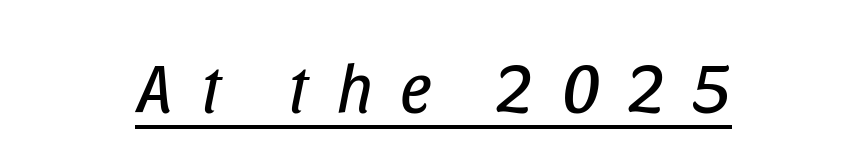
Q: Is the text bold? A: No.
Q: Is the text italic (slanted)? A: Yes, it leans right by about 11 degrees.
Q: Is the text underlined? A: Yes.
Q: Is the spacing between letters normal or unusually wide? A: Unusually wide.
Q: Width (condensed, normal, or wide)? A: Condensed.
Q: Stroke contrast? A: Low.
Q: x-height? A: Large.
Q: Monospaced? A: No.
